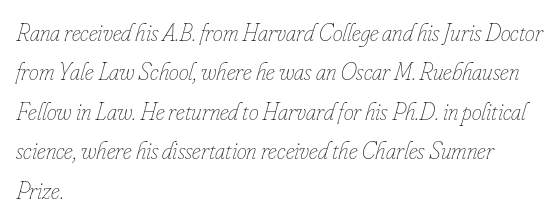
The image shows 25 px text type, italic (leaning right); set left-aligned, normal line spacing (1.58x), normal letter spacing, not underlined.
